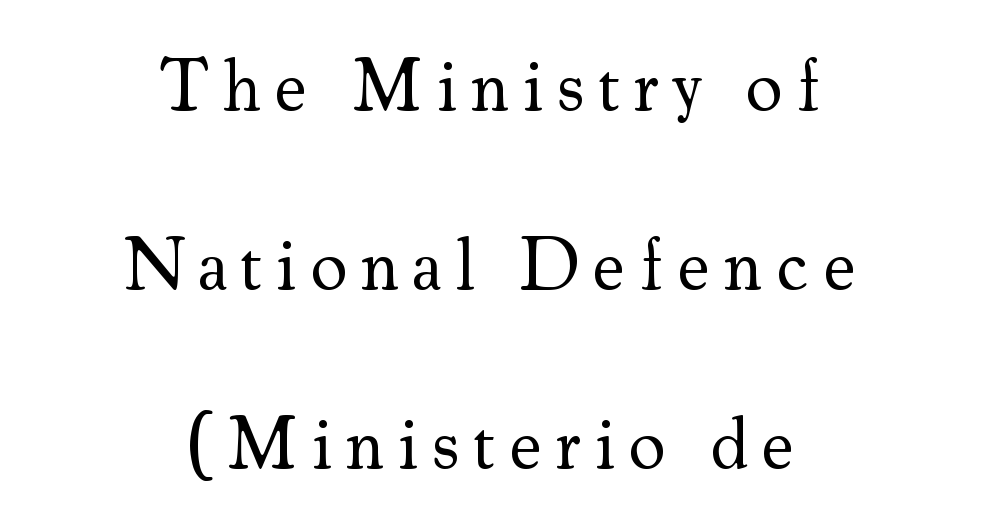
A clean baseline with only descenders dipping below it. Posture: upright roman. Does the leading feel generous? Absolutely, it's lavish. Are there feet on the stems? There are — it's a serif. Stems and bowls with no extra thickness — not bold.
